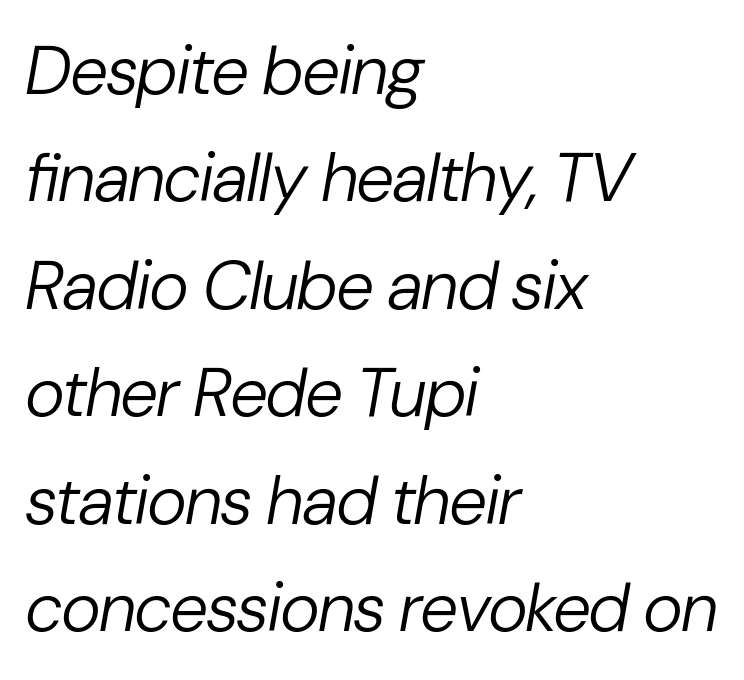
The space beneath each line is pristine and unruled. Stroke thickness stays within the range of a standard reading face or lighter. Does extra space separate the letters? No, they use regular spacing. Each new line begins a customary step beneath the previous one. The ragged edge is on the right, which tells us the setting is flush left.
